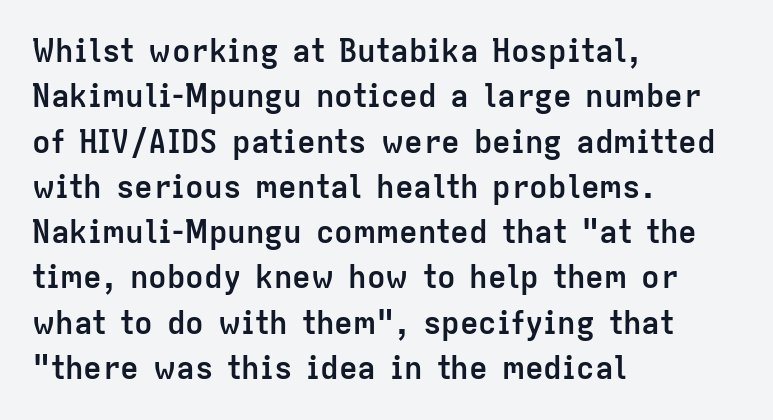
{"serif": "no", "italic": "no", "bold": "yes", "weight": "semibold", "width": "normal", "stroke_contrast": "low", "x_height": "medium", "monospaced": "no", "underline": "no", "align": "left", "line_spacing": "normal", "line_spacing_ratio": 1.46, "letter_spacing": "normal", "letter_spacing_em": 0.0, "glyph_px": 31}
